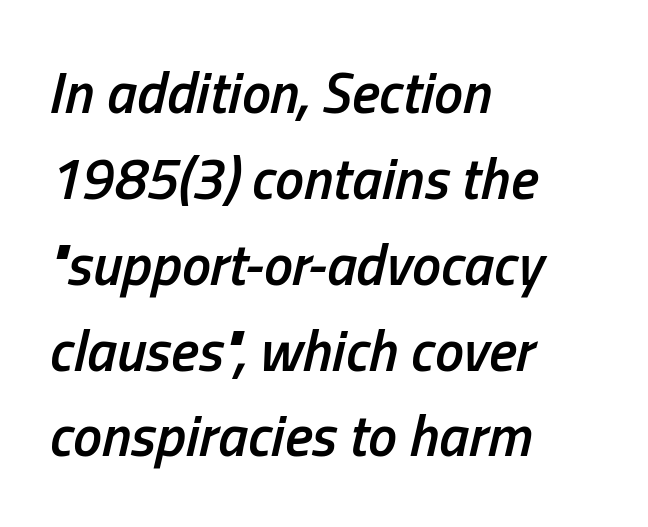
The passage shown is typed in a proportional face where columns would drift. Spacing between characters is what you'd get straight out of the box. Each glyph is drawn with semibold strokes, heavier than normal yet not fully bold. Students, observe: this is what conventionally led text looks like. Italic? Definitely — the glyphs are oblique. No word sits above an underline.
